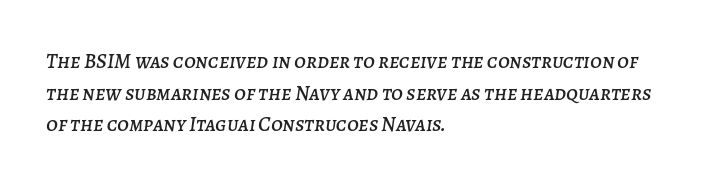
{"italic": "yes", "lean": "right", "slant_degrees": 7, "underline": "no", "align": "left", "line_spacing": "normal", "line_spacing_ratio": 1.51, "letter_spacing": "normal", "letter_spacing_em": 0.0, "glyph_px": 21}
